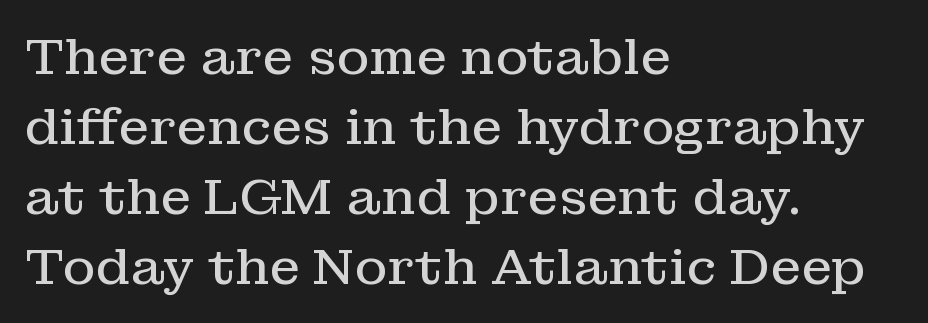
Q: Is the text bold? A: No.
Q: Is the text italic (slanted)? A: No, it is upright.
Q: Is the typeface a serif or a sans-serif typeface? A: Serif.
Q: Is the text underlined? A: No.
Q: How is the paragraph aligned? A: Left-aligned.
Q: Is the spacing between letters normal or unusually wide? A: Normal.
Q: Is the spacing between lines tight, normal or loose? A: Normal.
Q: Width (condensed, normal, or wide)? A: Normal.
Q: Stroke contrast? A: Low.
Q: x-height? A: Medium.
Q: Monospaced? A: No.
